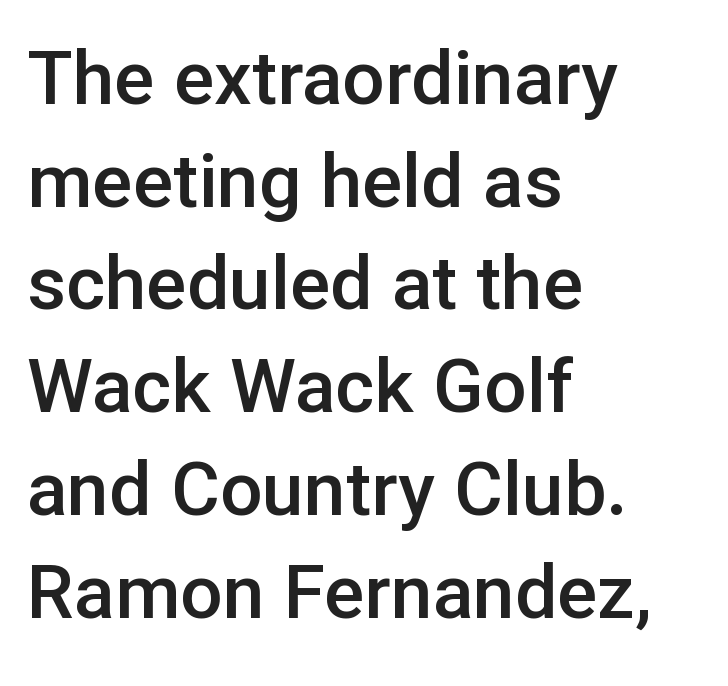
The image shows 75 px semibold sans-serif type, upright; set left-aligned, normal line spacing (1.37x), normal letter spacing, not underlined; low stroke contrast and a medium x-height.
